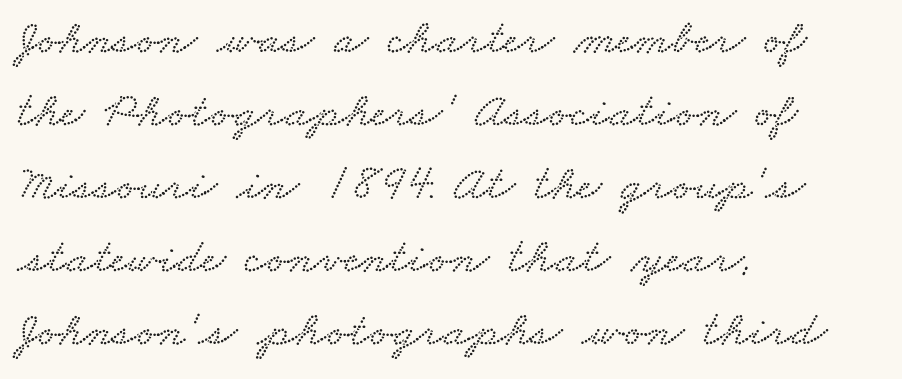
The image shows 50 px wide type; set left-aligned, normal line spacing (1.46x), normal letter spacing, not underlined; low stroke contrast and a small x-height.
